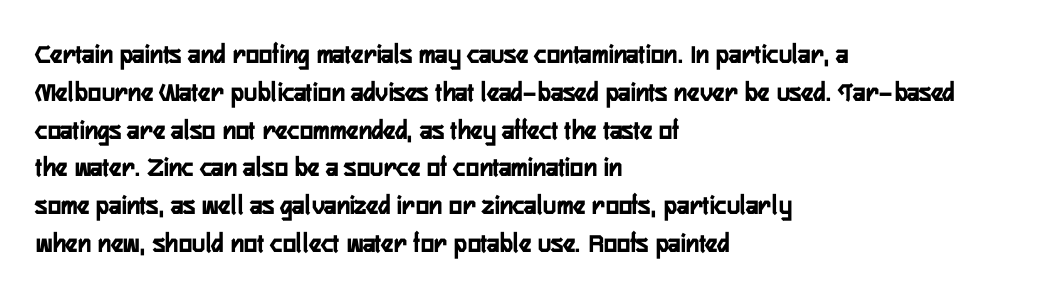
The image shows 28 px condensed sans-serif type, upright; set left-aligned, normal line spacing (1.35x), normal letter spacing, not underlined; low stroke contrast and a medium x-height.
